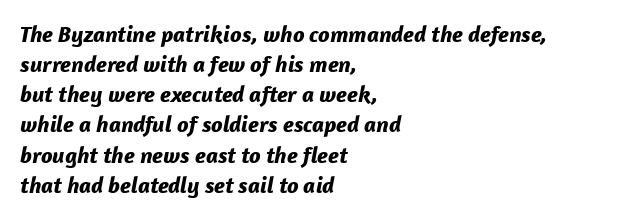
The letterforms sit shoulder to shoulder at normal distance. Horizontal bands of white between lines are of average thickness. Reading down the block, your eye returns to a fixed left position each line. The space directly below the letters is spotless.
